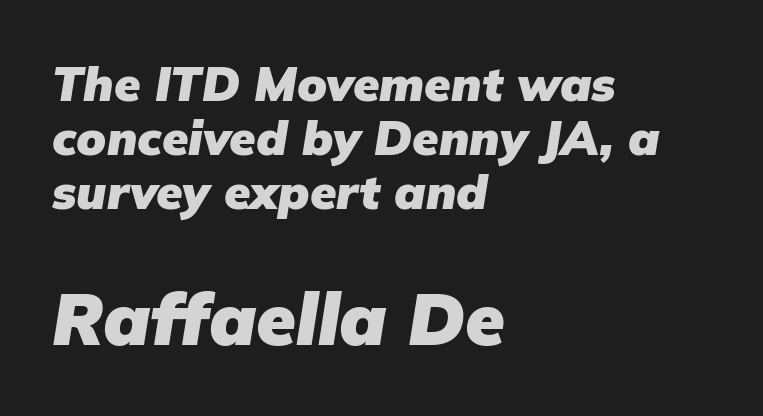
{"italic": "yes", "lean": "right", "slant_degrees": 9, "bold": "yes", "weight": "heavy", "width": "normal", "stroke_contrast": "low", "x_height": "medium", "monospaced": "no", "underline": "no", "align": "left", "line_spacing": "tight", "line_spacing_ratio": 1.13, "letter_spacing": "normal", "letter_spacing_em": 0.0, "larger_block": "second", "size_ratio": 1.5, "glyph_px": 72}
